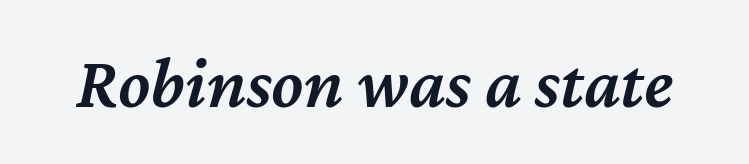
{"italic": "yes", "lean": "right", "slant_degrees": 12, "bold": "semi", "weight": "semibold", "width": "normal", "stroke_contrast": "medium", "x_height": "medium", "monospaced": "no", "underline": "no", "letter_spacing": "normal", "letter_spacing_em": 0.0, "glyph_px": 73}
